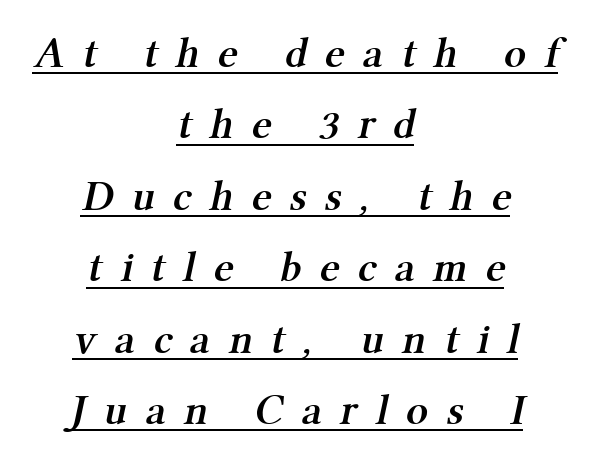
Q: Is the text bold? A: Semi-bold.
Q: Is the typeface a serif or a sans-serif typeface? A: Serif.
Q: Is the text underlined? A: Yes.
Q: How is the paragraph aligned? A: Centered.
Q: Is the spacing between letters normal or unusually wide? A: Unusually wide.
Q: Is the spacing between lines tight, normal or loose? A: Normal.
Q: Width (condensed, normal, or wide)? A: Normal.
Q: Stroke contrast? A: Medium.
Q: x-height? A: Medium.
Q: Monospaced? A: No.
